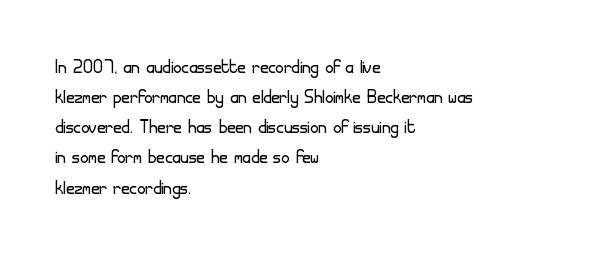
Teacher's note: observe the even left margin — that is flush-left alignment. Does extra space separate the letters? No, they use regular spacing. In terms of posture, this sample is upright. The glyphs are unaccompanied by any horizontal stroke below them. The lines sit at an ordinary, default distance from one another.
